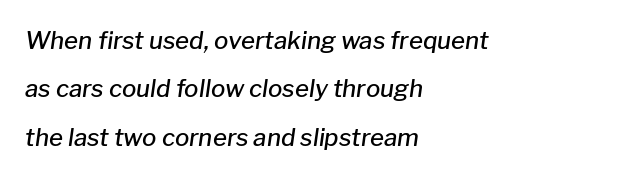
When letters slant like this, we call the style italic. In terms of letterspacing, this is plain default setting. The space between consecutive lines is lavish. The space directly below the letters is spotless. Visually the block forms a straight wall on the left and a jagged coastline on the right. Every letter is mildly thick-stroked: semibold rather than bold.
